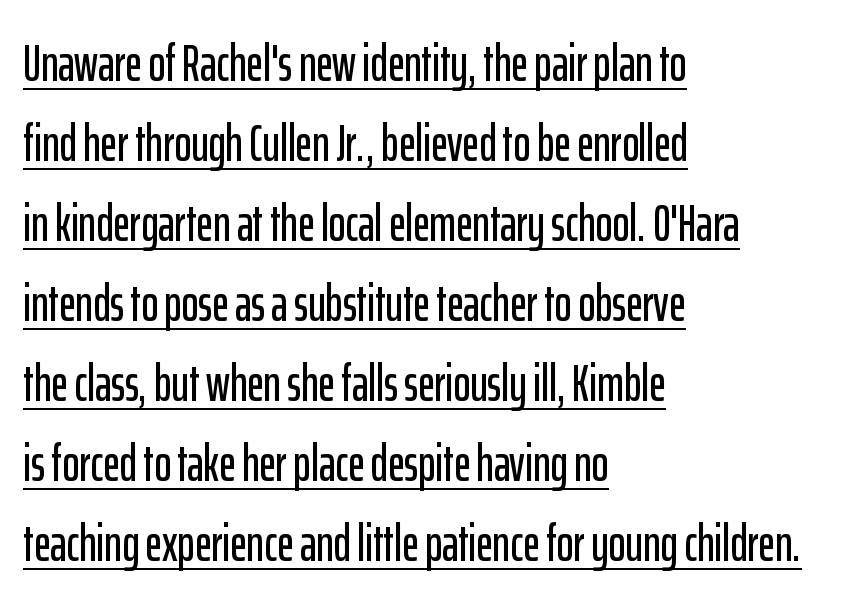
Q: Is the text italic (slanted)? A: No, it is upright.
Q: Is the typeface a serif or a sans-serif typeface? A: Sans-serif.
Q: Is the text underlined? A: Yes.
Q: How is the paragraph aligned? A: Left-aligned.
Q: Is the spacing between letters normal or unusually wide? A: Normal.
Q: Is the spacing between lines tight, normal or loose? A: Normal.
Q: Width (condensed, normal, or wide)? A: Condensed.
Q: Stroke contrast? A: Low.
Q: x-height? A: Medium.
Q: Monospaced? A: No.
